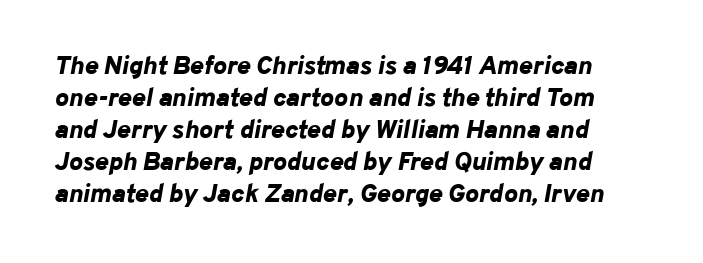
The image shows 26 px bold type, italic (leaning right); set left-aligned, line spacing 1.23x, normal letter spacing, not underlined.
